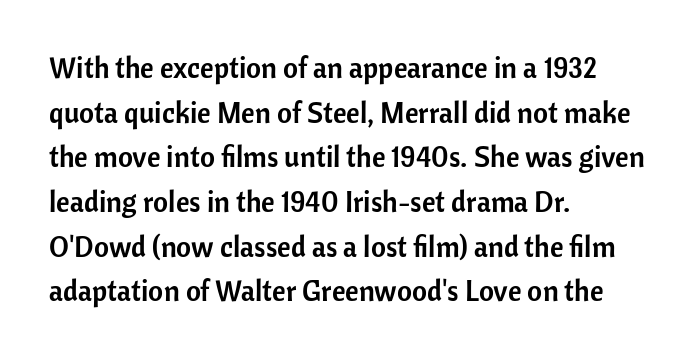
Q: Is the text italic (slanted)? A: No, it is upright.
Q: Is the typeface a serif or a sans-serif typeface? A: Sans-serif.
Q: Is the text underlined? A: No.
Q: How is the paragraph aligned? A: Left-aligned.
Q: Is the spacing between letters normal or unusually wide? A: Normal.
Q: Is the spacing between lines tight, normal or loose? A: Normal.
Q: Width (condensed, normal, or wide)? A: Normal.
Q: Stroke contrast? A: Low.
Q: x-height? A: Medium.
Q: Monospaced? A: No.
